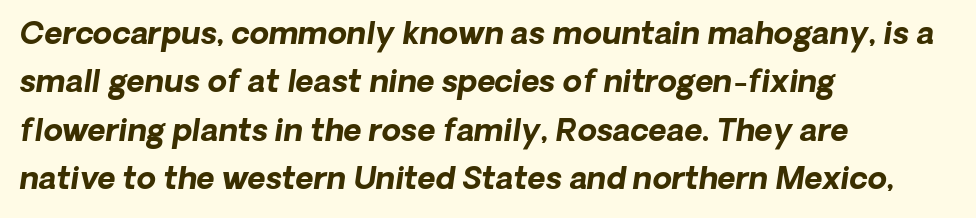
Q: Is the text bold? A: Yes.
Q: Is the typeface a serif or a sans-serif typeface? A: Sans-serif.
Q: Is the text underlined? A: No.
Q: How is the paragraph aligned? A: Left-aligned.
Q: Is the spacing between letters normal or unusually wide? A: Normal.
Q: Is the spacing between lines tight, normal or loose? A: Normal.
Q: Width (condensed, normal, or wide)? A: Normal.
Q: Stroke contrast? A: Low.
Q: x-height? A: Medium.
Q: Monospaced? A: No.
